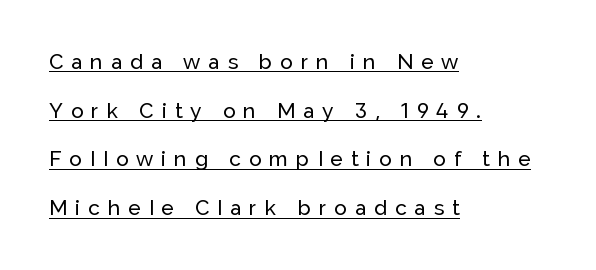
The image shows 21 px text type, upright; set left-aligned, loose line spacing (2.32x), unusually wide letter spacing (+0.38 em), underlined.
